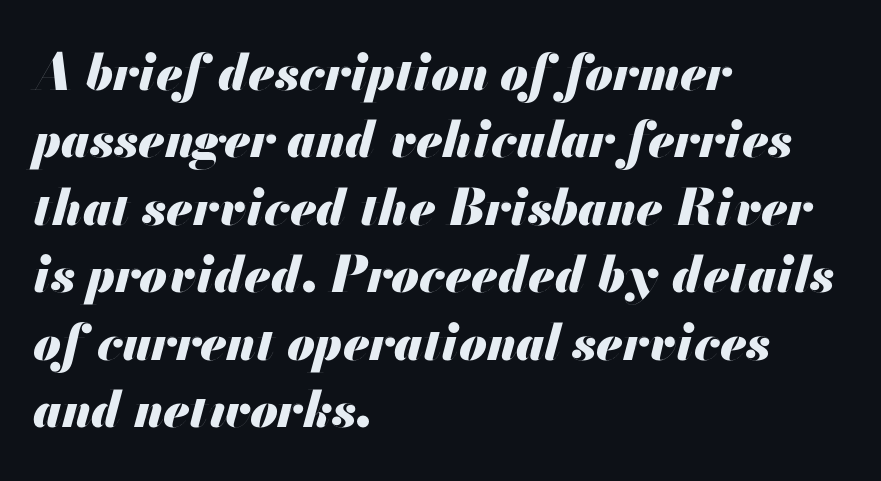
{"italic": "yes", "lean": "right", "slant_degrees": 13, "bold": "yes", "weight": "heavy", "width": "normal", "stroke_contrast": "medium", "x_height": "small", "monospaced": "no", "underline": "no", "align": "left", "line_spacing": "normal", "line_spacing_ratio": 1.35, "letter_spacing": "normal", "letter_spacing_em": 0.0, "glyph_px": 50}
